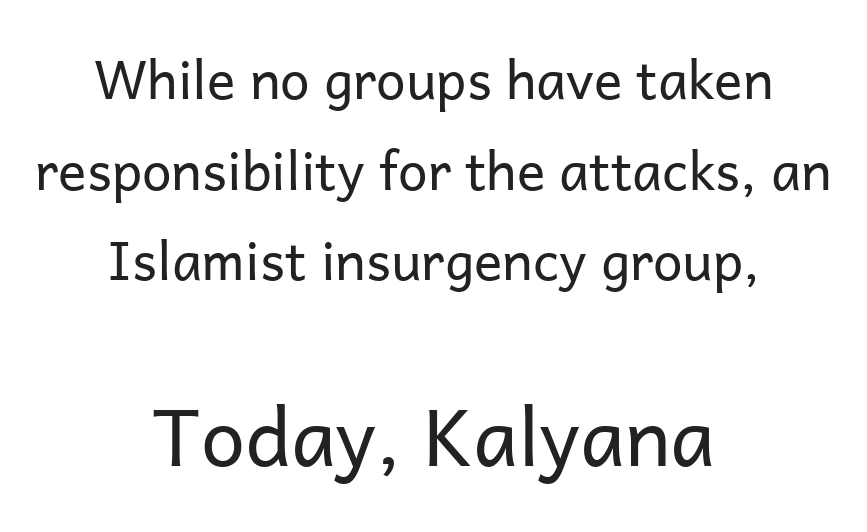
{"serif": "no", "italic": "no", "bold": "no", "weight": "regular", "width": "normal", "stroke_contrast": "low", "x_height": "medium", "monospaced": "no", "underline": "no", "align": "center", "line_spacing_ratio": 1.71, "letter_spacing": "normal", "letter_spacing_em": 0.0, "larger_block": "second", "size_ratio": 1.49, "glyph_px": 79}
